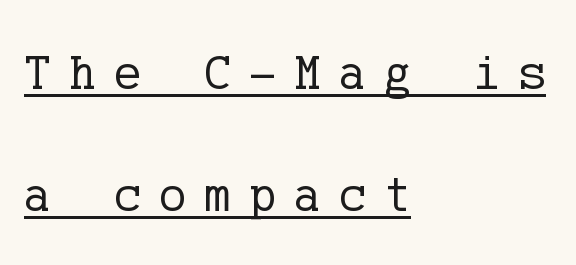
The image shows 50 px regular-weight serif type, upright; set left-aligned, loose line spacing (2.44x), unusually wide letter spacing (+0.37 em), underlined; low stroke contrast and a medium x-height.
